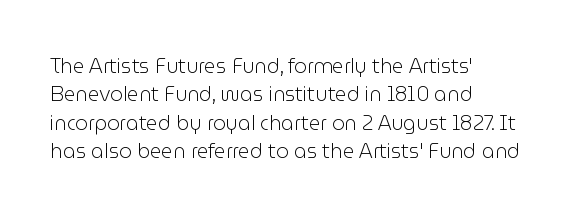
Glyph-to-glyph distance matches everyday printed text. One glance says typical: line gaps are just what's usual. A bare baseline throughout the passage. Does the lettering tilt? It doesn't — this is upright.
